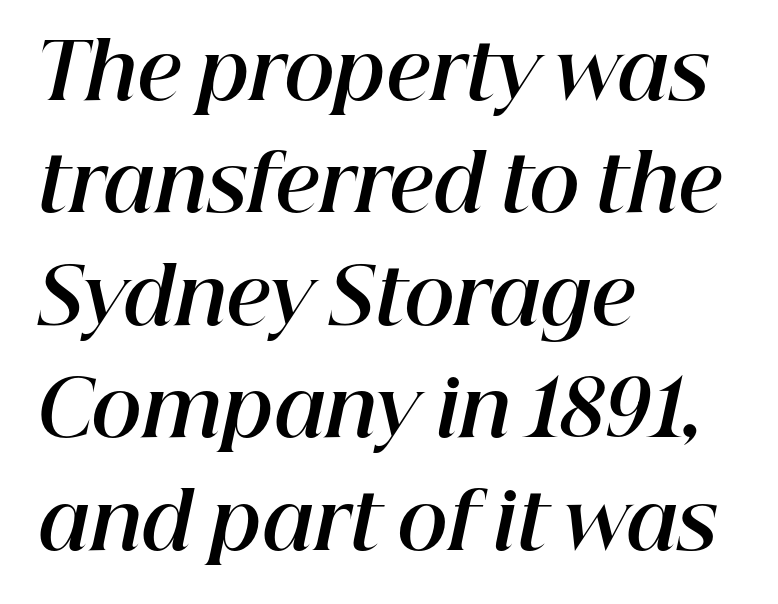
The image shows 77 px bold type, italic (leaning right); set left-aligned, normal line spacing (1.46x), normal letter spacing, not underlined; high stroke contrast and a medium x-height.
